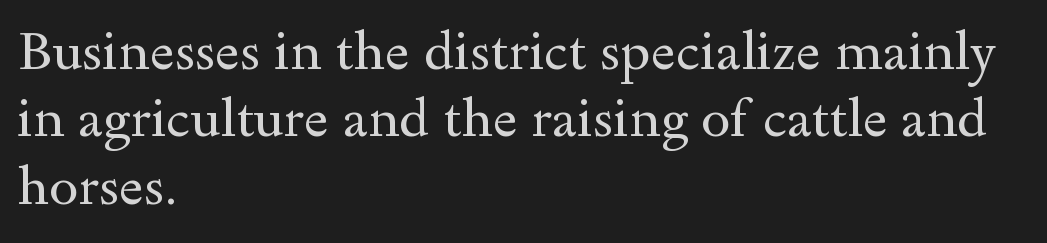
{"serif": "yes", "italic": "no", "bold": "no", "weight": "regular", "width": "wide", "x_height": "small", "monospaced": "no", "underline": "no", "align": "left", "line_spacing": "normal", "line_spacing_ratio": 1.27, "letter_spacing": "normal", "letter_spacing_em": 0.0, "glyph_px": 53}
